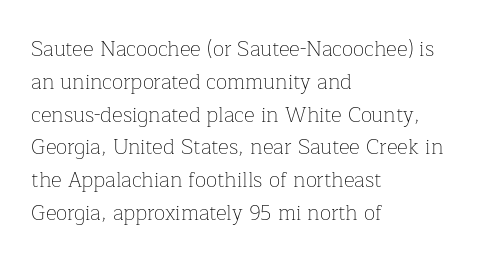
The image shows 21 px text type, upright; set left-aligned, normal line spacing (1.56x), normal letter spacing, not underlined.
